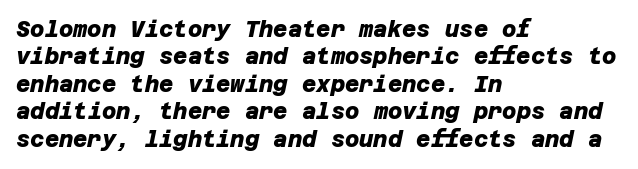
The image shows 22 px bold type; set left-aligned, normal line spacing (1.25x), normal letter spacing, not underlined.
